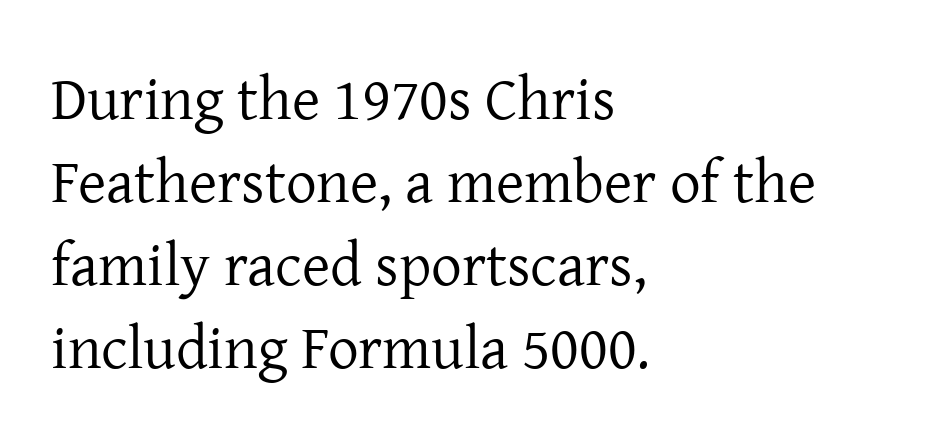
The horizontal fit of the characters is conventional and even. Each new line begins a customary step beneath the previous one. Quick note: underline off. Small tapered or slab feet sit at the stroke ends, so this counts as serif. Horizontally, the lines are justified to the leading edge only. The characters are drawn with everyday or finer stroke widths.
